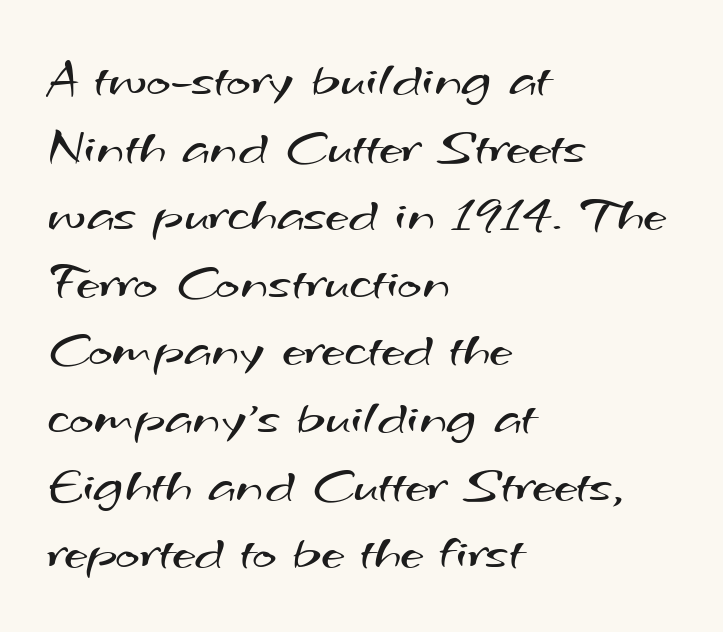
{"serif": "no", "bold": "no", "weight": "regular", "width": "wide", "stroke_contrast": "medium", "x_height": "small", "monospaced": "no", "underline": "no", "align": "left", "line_spacing": "normal", "line_spacing_ratio": 1.3, "letter_spacing": "normal", "letter_spacing_em": 0.0, "glyph_px": 52}
